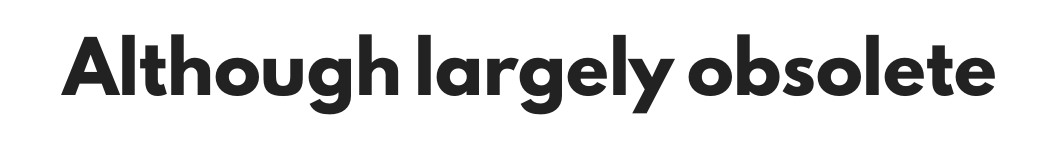
{"serif": "no", "italic": "no", "bold": "yes", "weight": "heavy", "width": "normal", "stroke_contrast": "low", "x_height": "small", "monospaced": "no", "underline": "no", "letter_spacing": "normal", "letter_spacing_em": 0.0, "glyph_px": 47}
